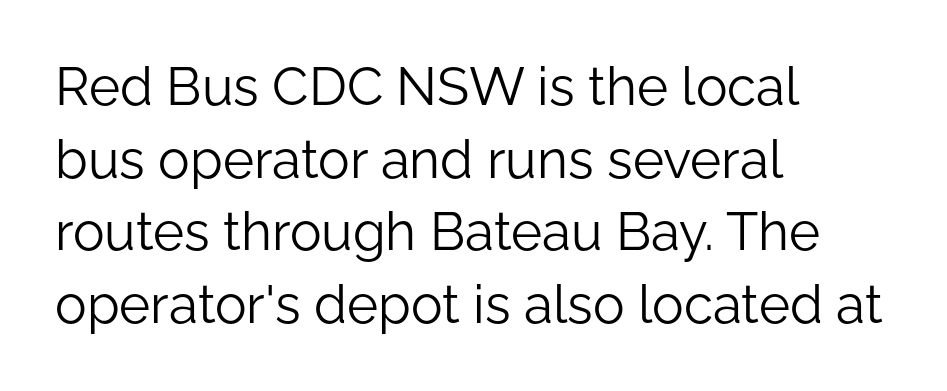
{"serif": "no", "italic": "no", "bold": "no", "weight": "light", "width": "normal", "stroke_contrast": "low", "x_height": "medium", "monospaced": "no", "underline": "no", "align": "left", "line_spacing": "normal", "line_spacing_ratio": 1.37, "letter_spacing": "normal", "letter_spacing_em": 0.0, "glyph_px": 53}
